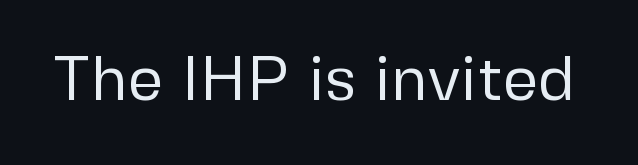
Q: Is the text bold? A: No.
Q: Is the text italic (slanted)? A: No, it is upright.
Q: Is the typeface a serif or a sans-serif typeface? A: Sans-serif.
Q: Is the text underlined? A: No.
Q: Is the spacing between letters normal or unusually wide? A: Normal.
Q: Width (condensed, normal, or wide)? A: Normal.
Q: Stroke contrast? A: Low.
Q: x-height? A: Medium.
Q: Monospaced? A: No.
